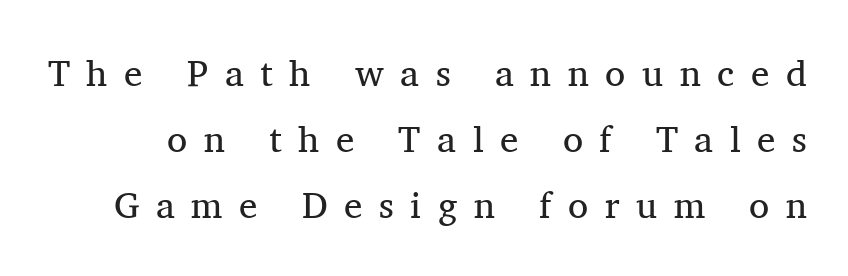
Q: Is the text bold? A: No.
Q: Is the text italic (slanted)? A: No, it is upright.
Q: Is the typeface a serif or a sans-serif typeface? A: Serif.
Q: Is the text underlined? A: No.
Q: Is the spacing between letters normal or unusually wide? A: Unusually wide.
Q: Width (condensed, normal, or wide)? A: Normal.
Q: Stroke contrast? A: Medium.
Q: x-height? A: Medium.
Q: Monospaced? A: No.
